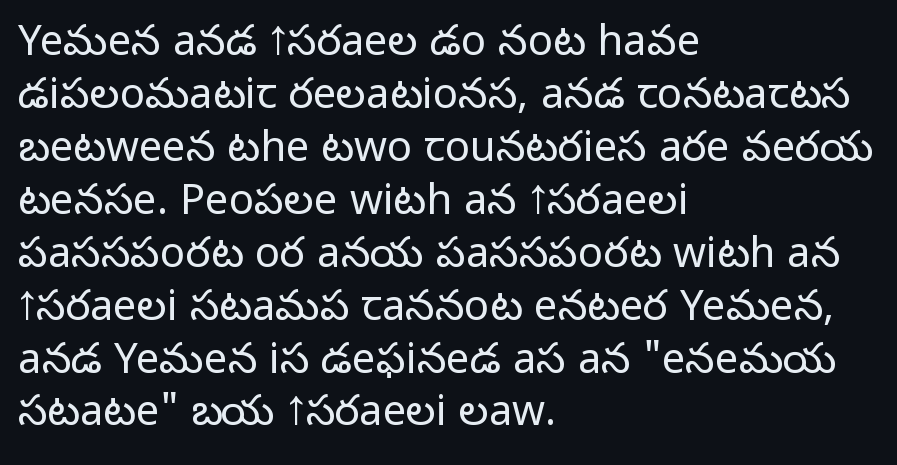
{"serif": "no", "italic": "no", "bold": "no", "weight": "light", "width": "normal", "stroke_contrast": "low", "x_height": "medium", "monospaced": "no", "underline": "no", "align": "left", "line_spacing": "normal", "line_spacing_ratio": 1.26, "letter_spacing": "normal", "letter_spacing_em": 0.0, "glyph_px": 42}
